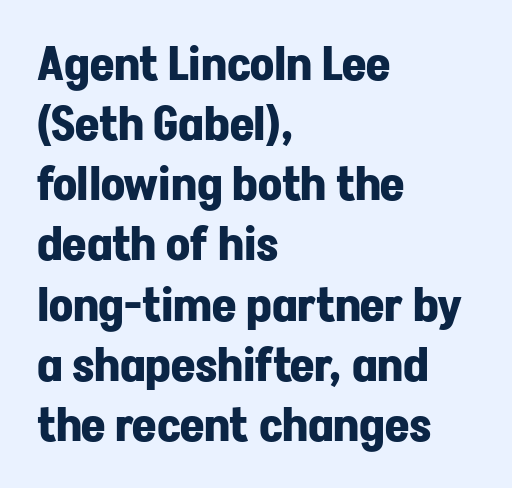
{"serif": "no", "italic": "no", "bold": "yes", "weight": "bold", "width": "normal", "stroke_contrast": "low", "x_height": "medium", "monospaced": "no", "underline": "no", "align": "left", "line_spacing": "normal", "line_spacing_ratio": 1.28, "letter_spacing": "normal", "letter_spacing_em": 0.0, "glyph_px": 47}
